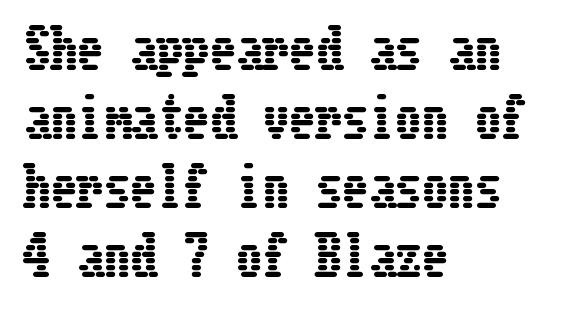
The image shows 53 px condensed type, upright; set left-aligned, normal line spacing (1.3x), normal letter spacing, not underlined; low stroke contrast and a medium x-height.
